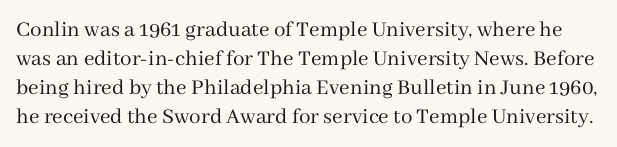
Q: Is the text bold? A: No.
Q: Is the text italic (slanted)? A: No, it is upright.
Q: Is the text underlined? A: No.
Q: Is the spacing between letters normal or unusually wide? A: Normal.
Q: Is the spacing between lines tight, normal or loose? A: Normal.
